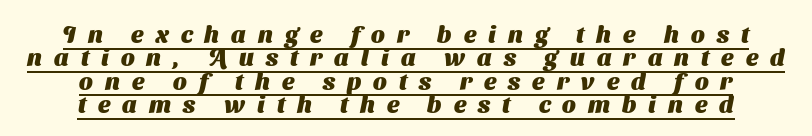
The image shows 24 px bold type; set centered, tight line spacing (0.97x), unusually wide letter spacing (+0.5 em), underlined.
